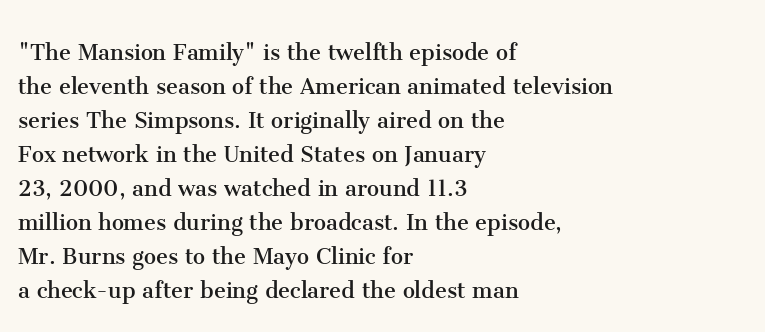
Q: Is the text bold? A: No.
Q: Is the text italic (slanted)? A: No, it is upright.
Q: Is the text underlined? A: No.
Q: How is the paragraph aligned? A: Left-aligned.
Q: Is the spacing between letters normal or unusually wide? A: Normal.
Q: Is the spacing between lines tight, normal or loose? A: Normal.
